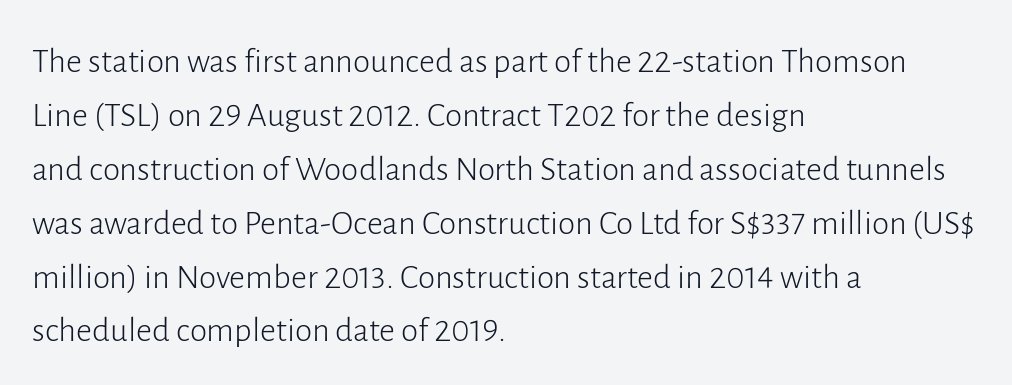
{"serif": "no", "italic": "no", "bold": "no", "weight": "light", "width": "normal", "stroke_contrast": "low", "x_height": "medium", "monospaced": "no", "underline": "no", "align": "left", "line_spacing": "normal", "line_spacing_ratio": 1.54, "letter_spacing": "normal", "letter_spacing_em": 0.0, "glyph_px": 35}
